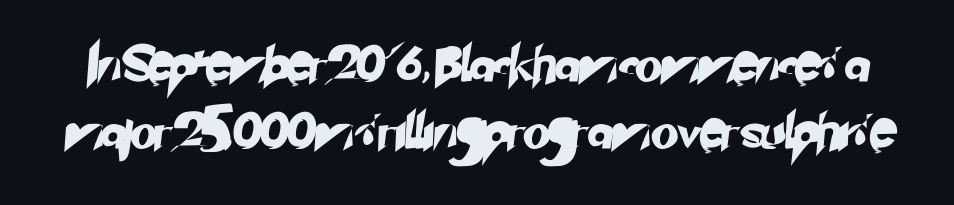
Q: Is the typeface a serif or a sans-serif typeface? A: Sans-serif.
Q: Is the text underlined? A: No.
Q: Is the spacing between letters normal or unusually wide? A: Normal.
Q: Is the spacing between lines tight, normal or loose? A: Loose.
Q: Width (condensed, normal, or wide)? A: Normal.
Q: Stroke contrast? A: Low.
Q: x-height? A: Small.
Q: Monospaced? A: No.
